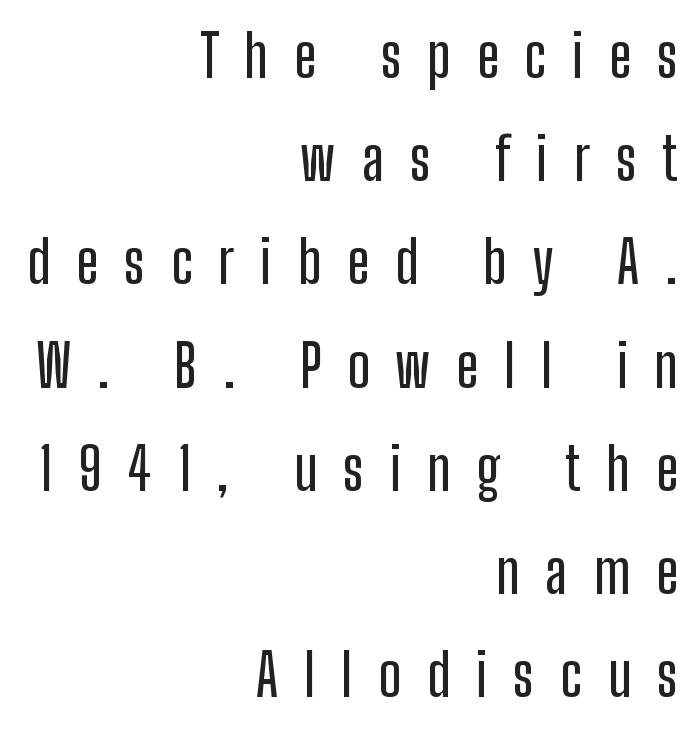
Only glyphs here, with clear space below each row. The glyphs in this specimen are sans serif. Looks like regular typesetting: each glyph gets only the width it needs. How are the letters spaced? Widely, with obvious added tracking.
